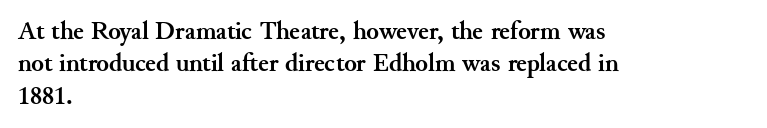
Interline gaps are of average width in this sample. Words float on clear page, feet unadorned. Weight check: bold — yes, fully. These lines were composed using upright roman letters.
